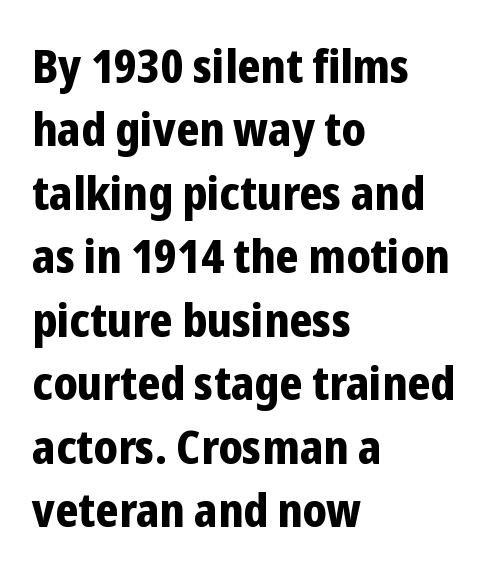
The image shows 47 px bold, condensed sans-serif type, upright; set left-aligned, normal line spacing (1.35x), normal letter spacing, not underlined; low stroke contrast and a medium x-height.
